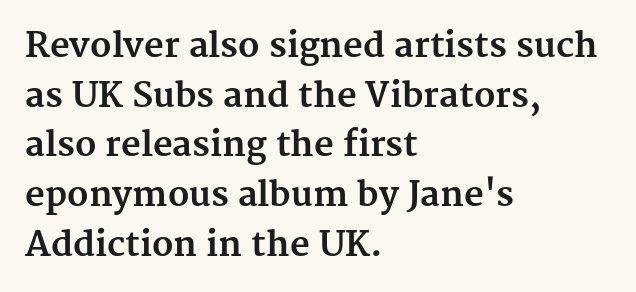
Font category for this specimen: serif. This block has exactly the height ordinary leading produces. Does the copy run flush right? No — it runs flush left. Spacing verdict: proportional, widths tailored to each character. You can tell it's not italic because the verticals are truly vertical.
